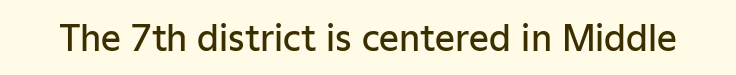
The image shows 35 px semibold sans-serif type, upright; set normal letter spacing, not underlined; low stroke contrast and a medium x-height.
